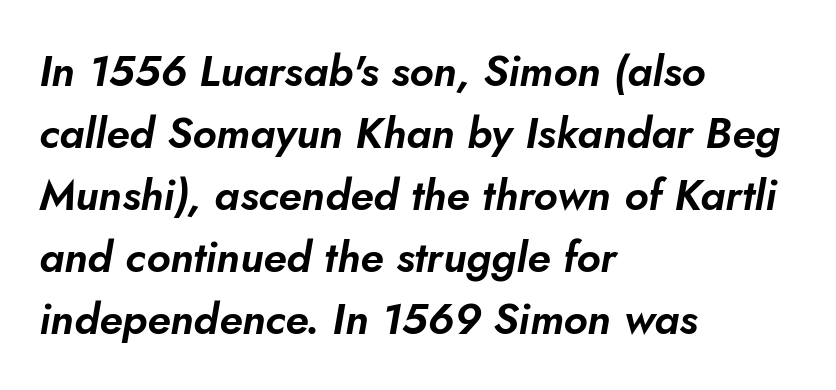
{"italic": "yes", "lean": "right", "slant_degrees": 10, "width": "normal", "stroke_contrast": "low", "x_height": "small", "monospaced": "no", "underline": "no", "align": "left", "line_spacing": "normal", "line_spacing_ratio": 1.44, "letter_spacing": "normal", "letter_spacing_em": 0.0, "glyph_px": 43}
